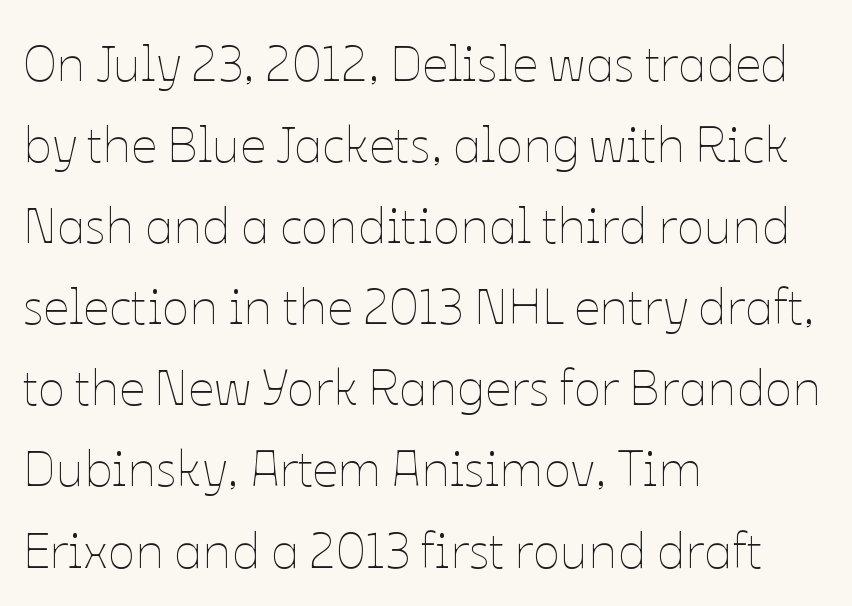
Q: Is the text bold? A: No.
Q: Is the text italic (slanted)? A: No, it is upright.
Q: Is the text underlined? A: No.
Q: How is the paragraph aligned? A: Left-aligned.
Q: Is the spacing between letters normal or unusually wide? A: Normal.
Q: Is the spacing between lines tight, normal or loose? A: Normal.
Q: Width (condensed, normal, or wide)? A: Normal.
Q: Stroke contrast? A: Low.
Q: x-height? A: Medium.
Q: Monospaced? A: No.
